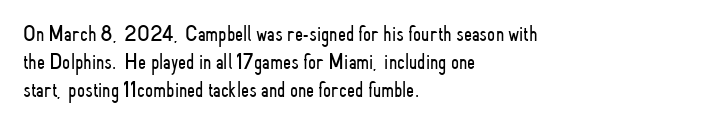
{"italic": "no", "bold": "no", "underline": "no", "align": "left", "line_spacing_ratio": 1.21, "letter_spacing": "normal", "letter_spacing_em": 0.0, "glyph_px": 23}
